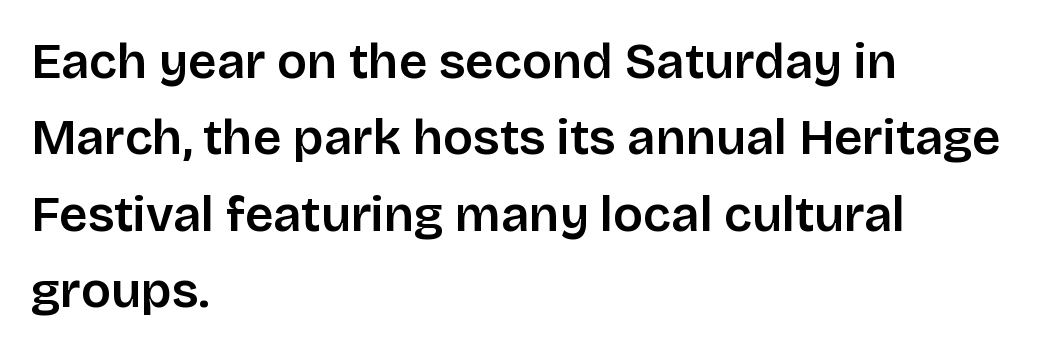
{"serif": "no", "italic": "no", "bold": "semi", "weight": "semibold", "width": "normal", "stroke_contrast": "low", "x_height": "large", "monospaced": "no", "underline": "no", "align": "left", "line_spacing": "normal", "line_spacing_ratio": 1.53, "letter_spacing": "normal", "letter_spacing_em": 0.0, "glyph_px": 50}
